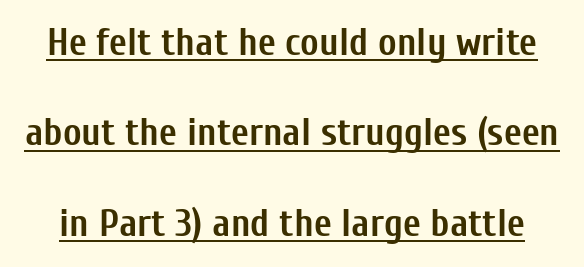
The image shows 39 px semibold, condensed sans-serif type, upright; set loose line spacing (2.32x), normal letter spacing, underlined; low stroke contrast and a medium x-height.
